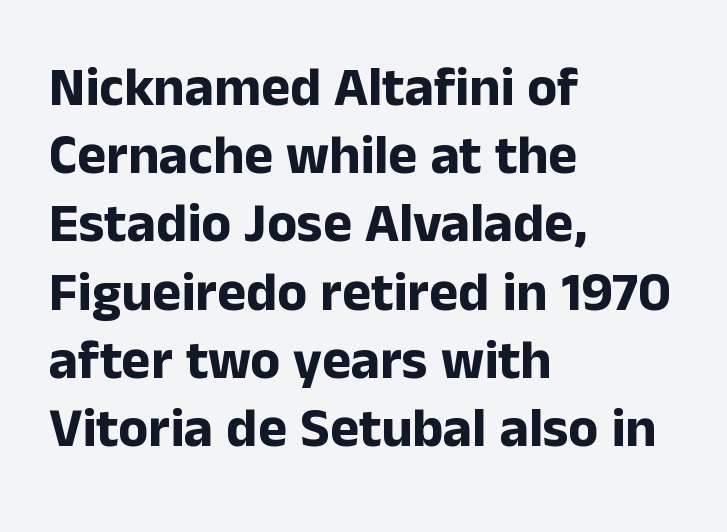
Descender tails drop into unmarked territory. Varying glyph widths throughout — classic text-font behaviour. The line texture is even and compact thanks to regular tracking. Pretty heavy lettering here — definitely bold. The lines in this sample share a left origin and differ only in where they stop.
